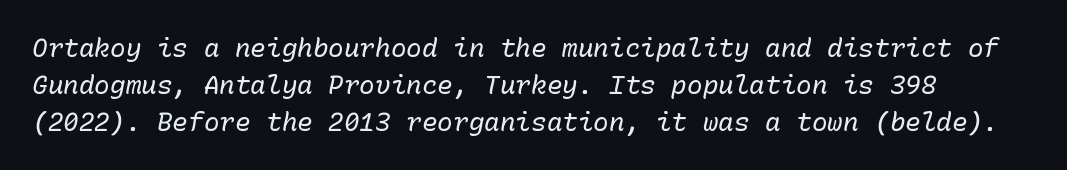
The image shows 26 px text type, italic (leaning right); set normal line spacing (1.42x), normal letter spacing, not underlined.
